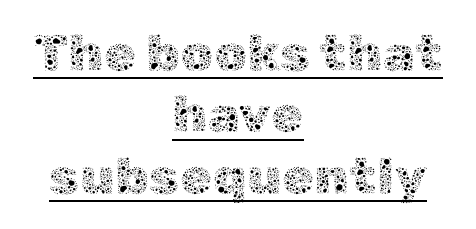
{"italic": "no", "bold": "no", "weight": "thin", "width": "normal", "x_height": "medium", "monospaced": "no", "underline": "yes", "align": "center", "line_spacing_ratio": 1.18, "letter_spacing": "normal", "letter_spacing_em": 0.0, "glyph_px": 52}
